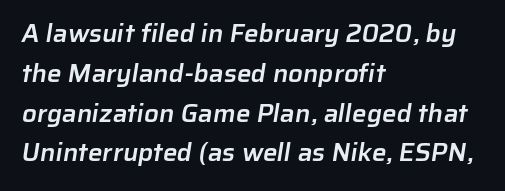
{"bold": "semi", "underline": "no", "align": "left", "line_spacing": "normal", "line_spacing_ratio": 1.53, "letter_spacing": "normal", "letter_spacing_em": 0.0, "glyph_px": 26}
